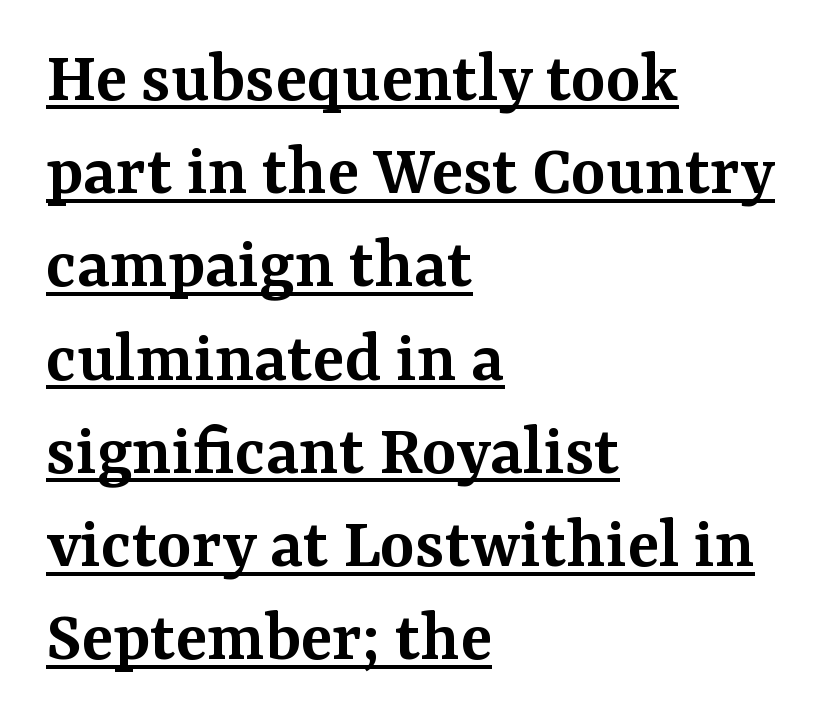
{"serif": "yes", "italic": "no", "bold": "semi", "weight": "semibold", "width": "normal", "stroke_contrast": "medium", "x_height": "medium", "monospaced": "no", "underline": "yes", "align": "left", "line_spacing": "normal", "line_spacing_ratio": 1.26, "letter_spacing": "normal", "letter_spacing_em": 0.0, "glyph_px": 74}
